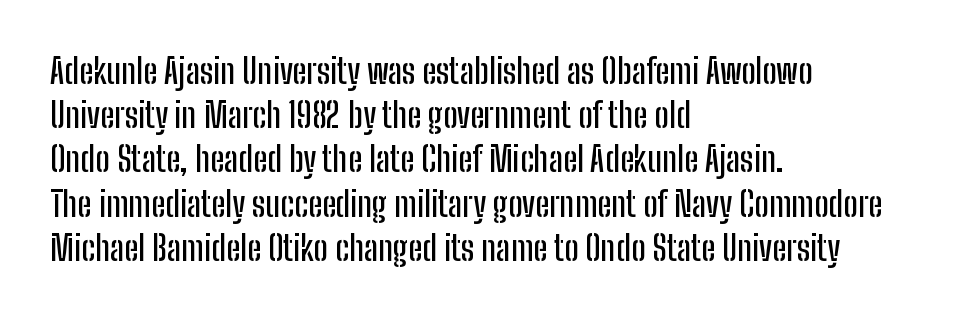
The image shows 34 px condensed sans-serif type, upright; set left-aligned, normal line spacing (1.3x), normal letter spacing, not underlined; low stroke contrast and a medium x-height.
